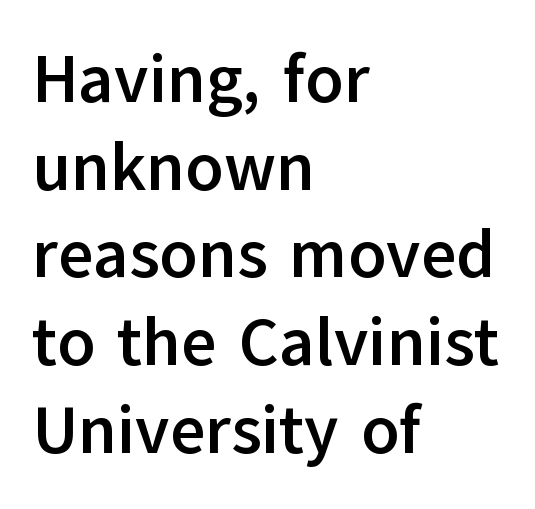
The glyphs have the mass of a bold cut. How would I describe the line gaps? Plain and ordinary. Inter-character spacing is left at the font's built-in metrics. Spacing verdict: proportional, widths tailored to each character.
